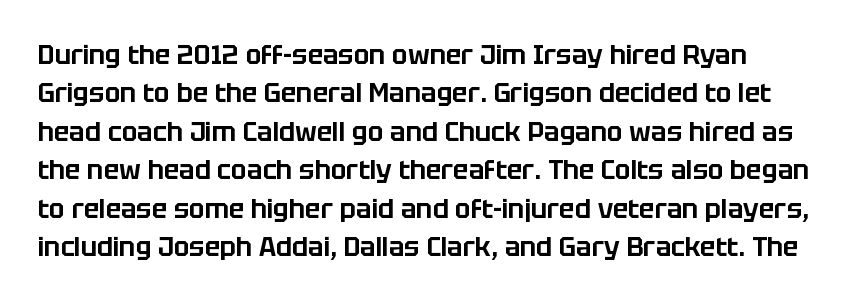
{"italic": "no", "underline": "no", "line_spacing": "normal", "line_spacing_ratio": 1.48, "letter_spacing": "normal", "letter_spacing_em": 0.0, "glyph_px": 26}
